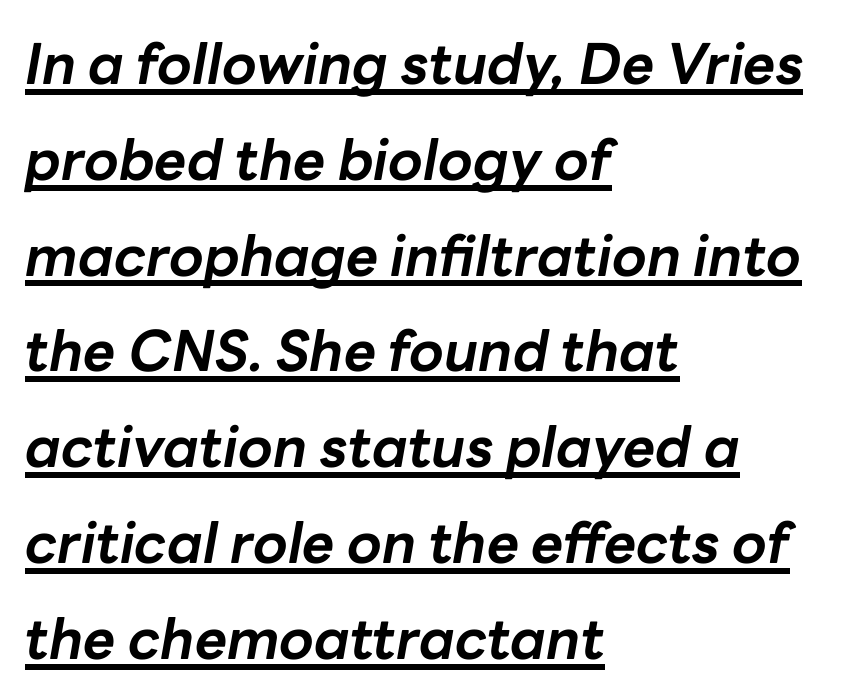
These lines are rendered in a variable-pitch font. The text carries the slant typical of an italic or oblique font. Is the block centered? No — it sits flush against the left margin. The face used here has the dense, thick strokes of a bold.
